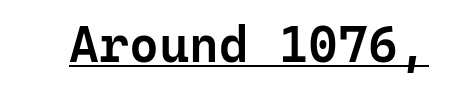
Letter spacing: default. The face used here is a semibold: visibly heavier than regular, lighter than bold. Fixed-width glyphs throughout — classic coding-font behaviour. The passage shown is typeset with a sans-serif family. Looks like someone drew a line under every word here. The letters stand upright; this is a roman face.
